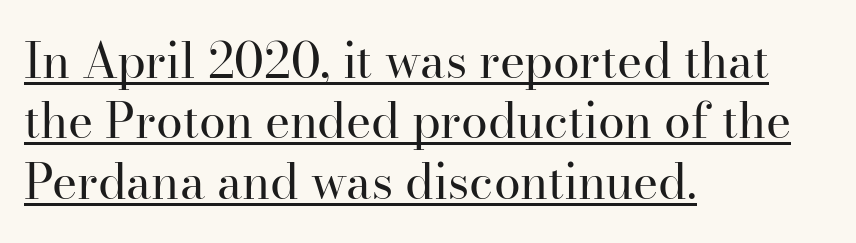
Q: Is the text bold? A: No.
Q: Is the text italic (slanted)? A: No, it is upright.
Q: Is the typeface a serif or a sans-serif typeface? A: Serif.
Q: Is the text underlined? A: Yes.
Q: How is the paragraph aligned? A: Left-aligned.
Q: Is the spacing between letters normal or unusually wide? A: Normal.
Q: Is the spacing between lines tight, normal or loose? A: Normal.
Q: Width (condensed, normal, or wide)? A: Normal.
Q: Stroke contrast? A: High.
Q: x-height? A: Small.
Q: Monospaced? A: No.
